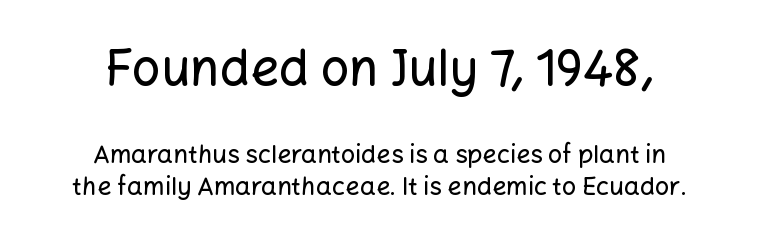
The image shows 50 px sans-serif type, upright; set centered, normal line spacing (1.3x), normal letter spacing, not underlined; the first (top) block is 2.0x larger; low stroke contrast and a medium x-height.
